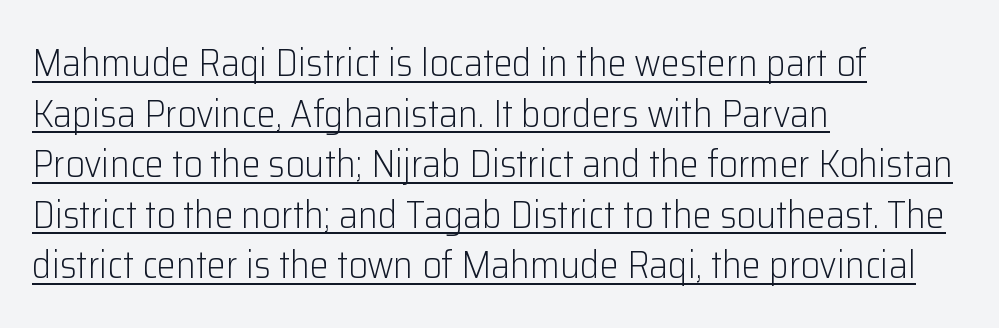
{"serif": "no", "italic": "no", "bold": "no", "weight": "light", "width": "normal", "stroke_contrast": "low", "x_height": "medium", "monospaced": "no", "underline": "yes", "align": "left", "line_spacing": "normal", "line_spacing_ratio": 1.33, "letter_spacing": "normal", "letter_spacing_em": 0.0, "glyph_px": 38}
